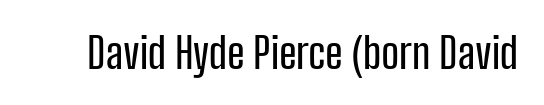
{"serif": "no", "italic": "no", "width": "condensed", "stroke_contrast": "low", "x_height": "medium", "monospaced": "no", "underline": "no", "letter_spacing": "normal", "letter_spacing_em": 0.0, "glyph_px": 43}
